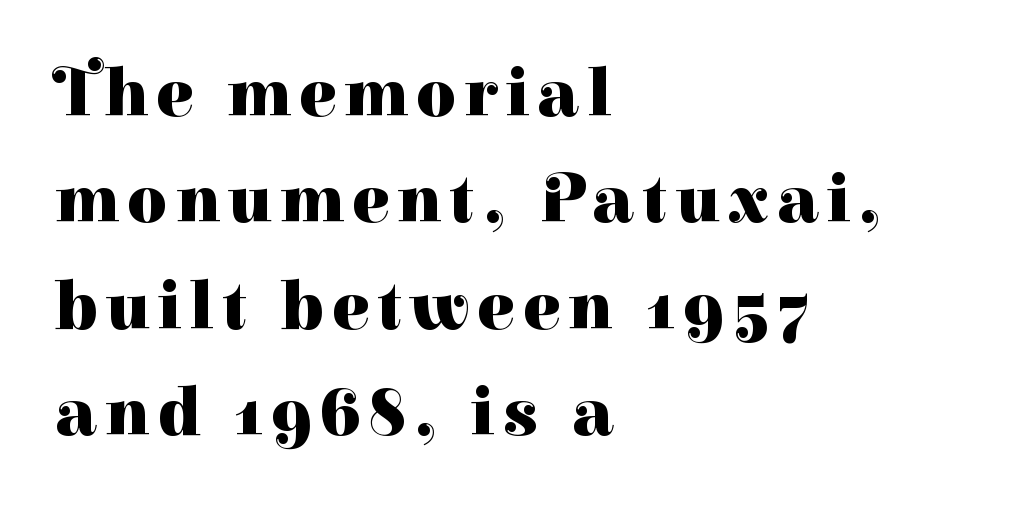
The image shows 69 px heavy serif type, upright; set left-aligned, normal line spacing (1.54x), not underlined; high stroke contrast and a medium x-height.
